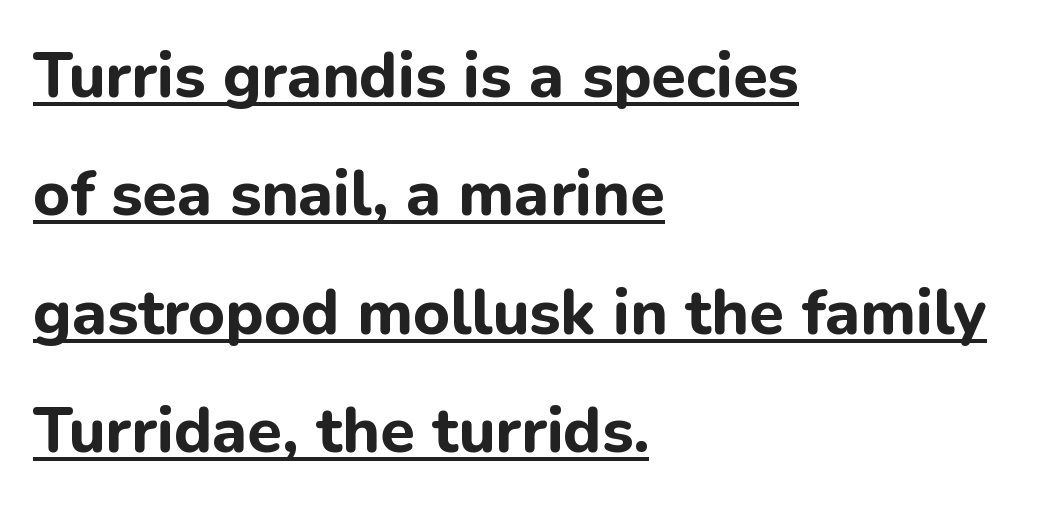
Italic: no, the glyphs are upright roman. Serifs: no, the terminals of the letterforms are clean. The passage shown has conventional tracking throughout. Somebody hit Ctrl+U on this one — the words are underlined.
